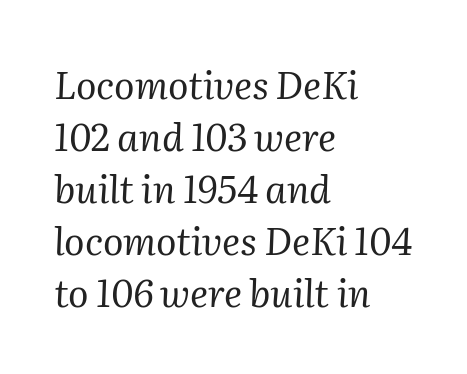
{"serif": "yes", "italic": "yes", "lean": "right", "slant_degrees": 2, "bold": "no", "weight": "regular", "width": "normal", "stroke_contrast": "medium", "x_height": "medium", "monospaced": "no", "underline": "no", "align": "left", "line_spacing": "normal", "line_spacing_ratio": 1.37, "letter_spacing": "normal", "letter_spacing_em": 0.0, "glyph_px": 38}
